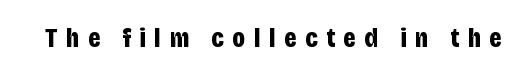
The image shows 28 px bold, condensed sans-serif type, upright; set unusually wide letter spacing (+0.3 em), not underlined; low stroke contrast and a large x-height.
